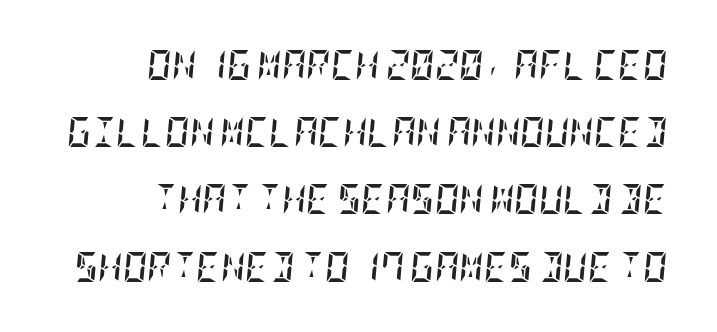
Spacing between characters is what you'd get straight out of the box. An italicized treatment has been applied to the whole sample. This sample trades compactness for vertical openness between lines. The compositor pushed each line to the right boundary. Heavy, bold letterforms. Only glyphs here, with clear space below each row.
